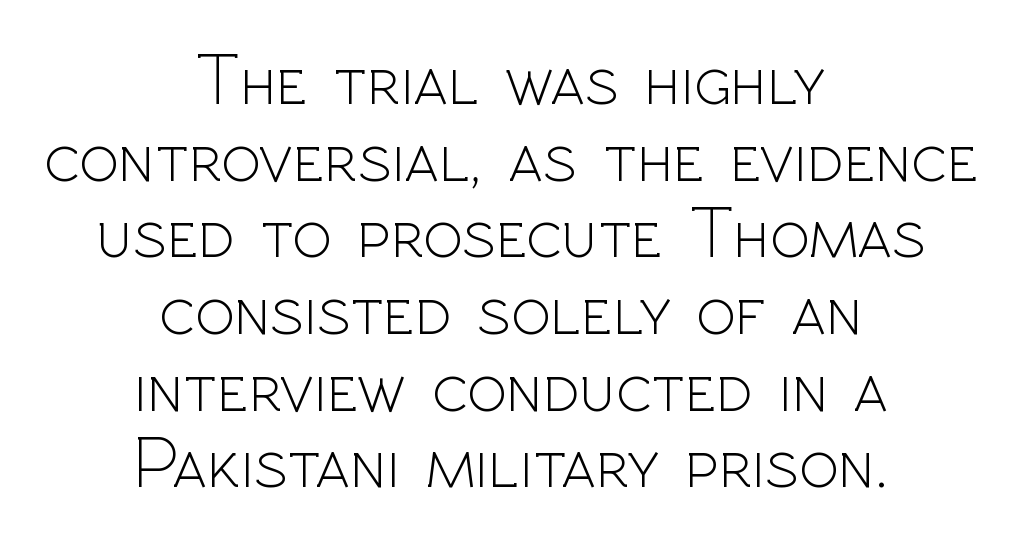
The image shows 73 px light sans-serif type, upright; set centered, tight line spacing (1.05x), normal letter spacing, not underlined; a medium x-height.
